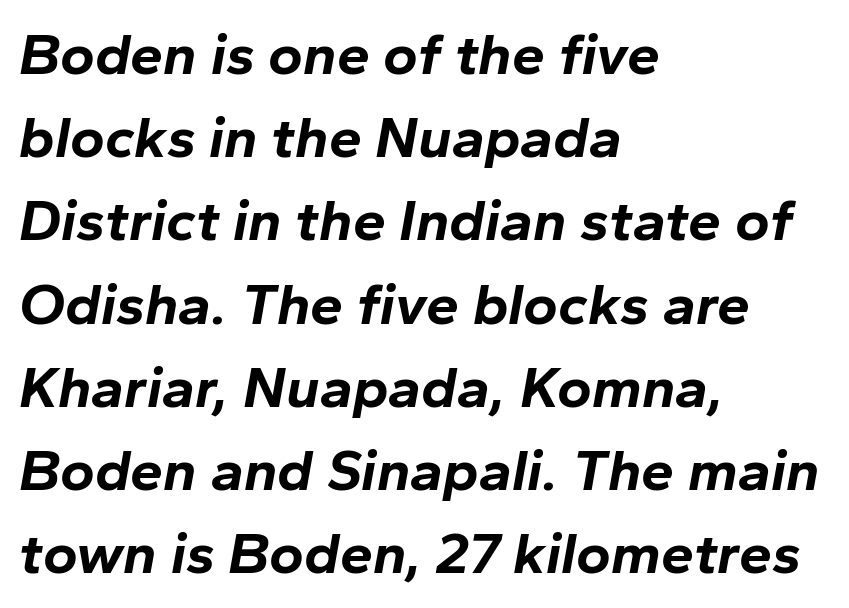
Compared with typical paragraphs, the rows here are spaced about the same. Teacher's note: observe the even left margin — that is flush-left alignment. Anything drawn beneath the words? Only blank space. The passage shown leans; its letterforms are oblique. Letter spacing: default. Do the characters align in a grid? No, the font is proportional.
